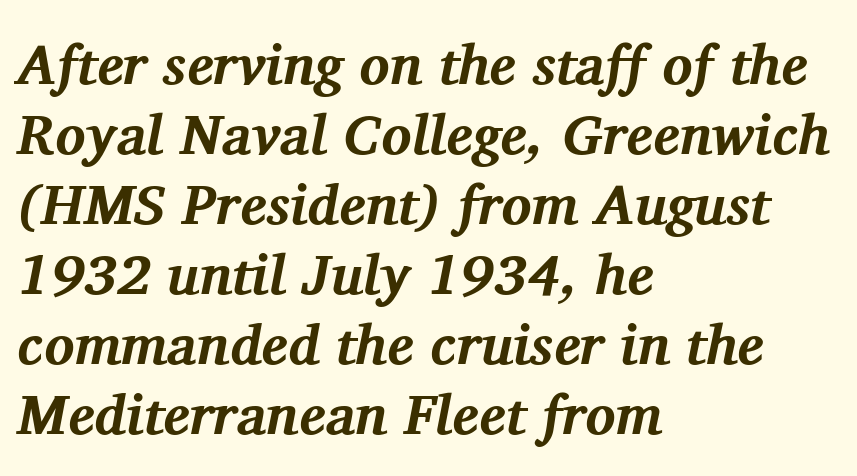
The image shows 56 px bold serif type, italic (leaning right); set left-aligned, normal line spacing (1.25x), normal letter spacing, not underlined; medium stroke contrast and a medium x-height.
